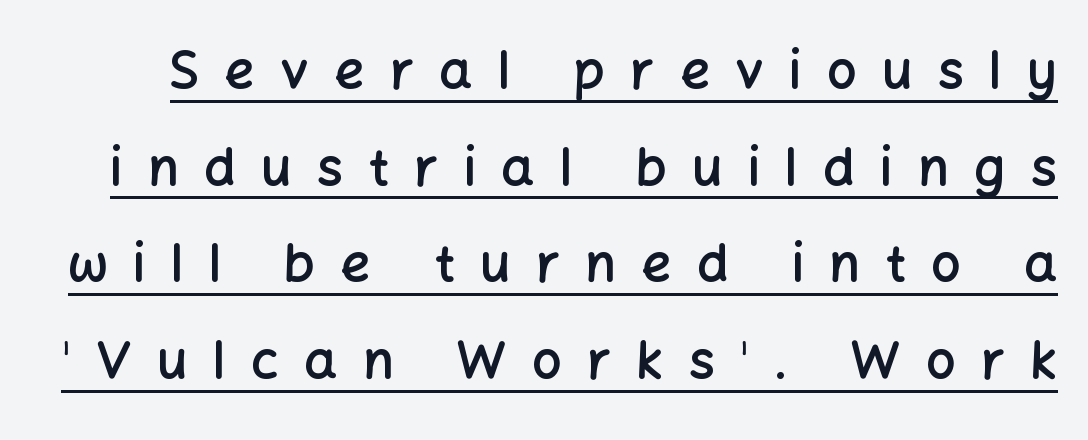
The image shows 52 px semibold sans-serif type, upright; set line spacing 1.86x, unusually wide letter spacing (+0.49 em), underlined; low stroke contrast and a medium x-height.
